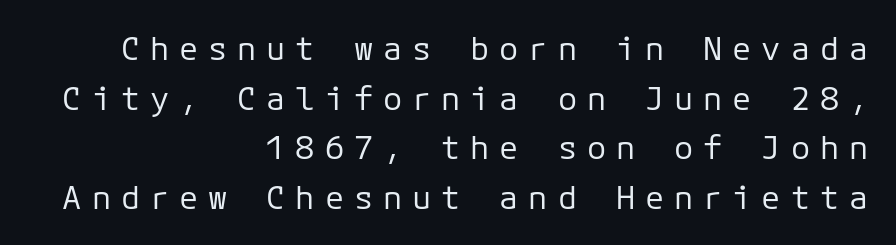
The passage shown has open, widely tracked lettering throughout. Type style note: lacks serifs. Lines of text with bare space underneath. Notice how descenders clear the ascenders below comfortably — that's standard leading. Stroke mass is kept to a normal reading level or below. It's the straight-up-and-down kind of type.
